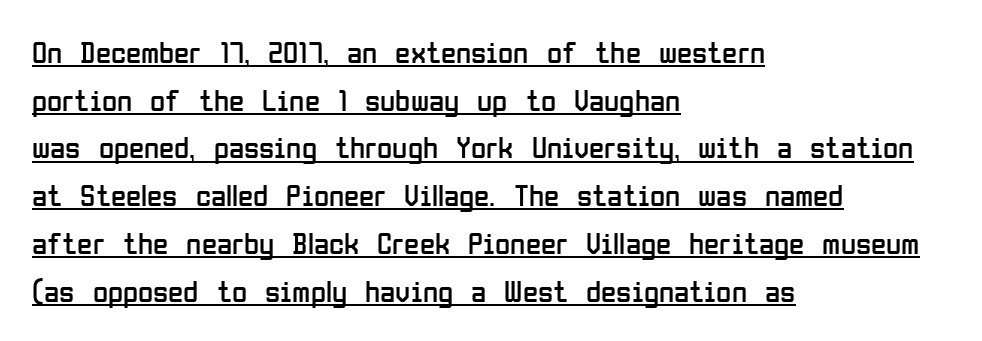
What decoration does the sample have? An underline. Think of a printed novel: that variable character pitch is what you see here. The letterforms sit at book weight or below. Look at the bottom of the vertical strokes: they stop flat, with no serifs. Students, note that the glyphs here touch the page at normal intervals.
